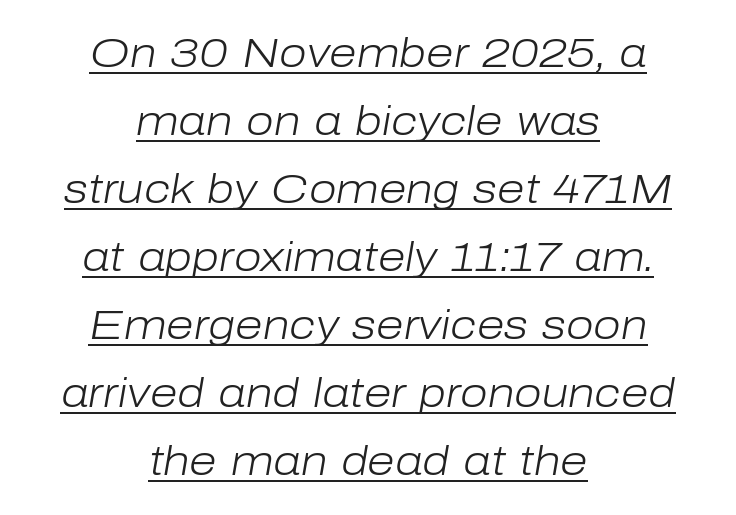
The image shows 40 px light type, italic (leaning right); set centered, normal line spacing (1.7x), normal letter spacing, underlined; low stroke contrast and a medium x-height.
